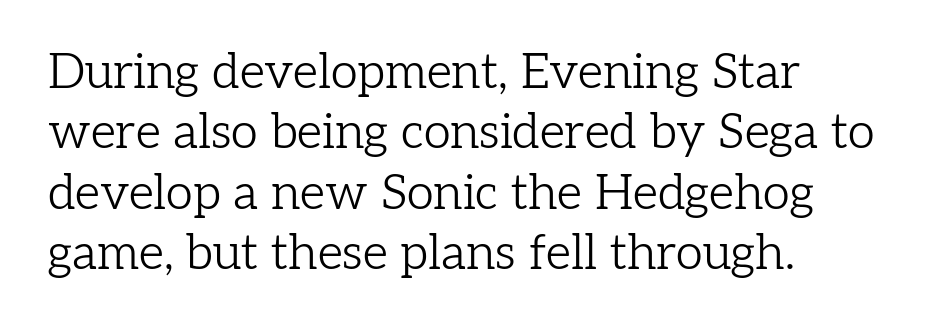
Posture: vertical. Underlining? Definitely not there. The font sits on the lighter half of the weight spectrum, regular included. The passage shown is typed in a proportional face where columns would drift. This sample uses plain, unmodified letter spacing. The ragged edge is on the right, which tells us the setting is flush left.
